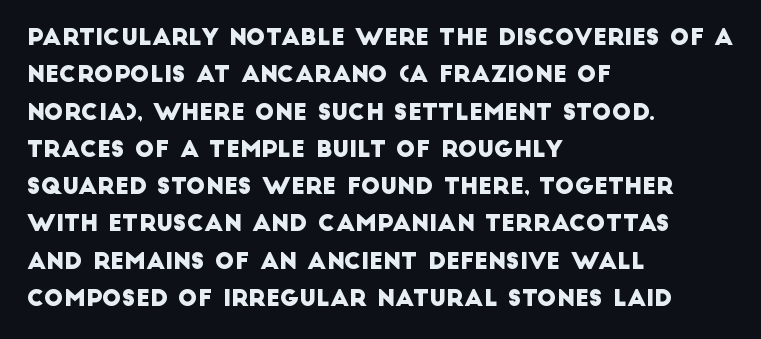
The image shows 23 px text type; set left-aligned, normal line spacing (1.62x), normal letter spacing, not underlined.
